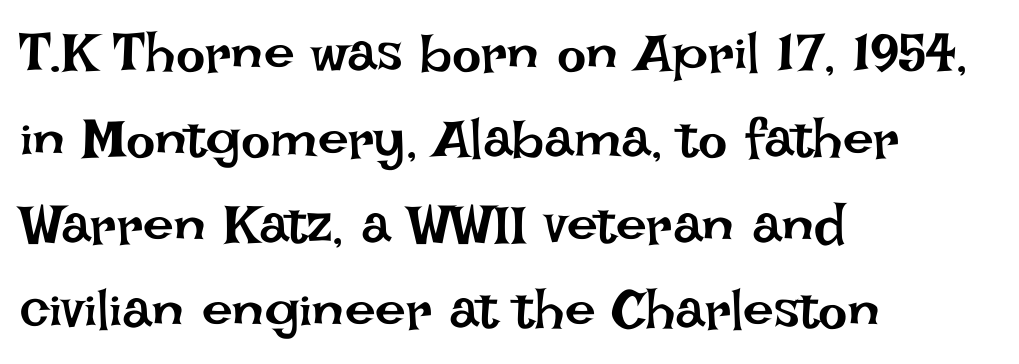
{"italic": "no", "bold": "no", "weight": "regular", "width": "normal", "stroke_contrast": "low", "x_height": "large", "monospaced": "no", "underline": "no", "align": "left", "line_spacing": "normal", "line_spacing_ratio": 1.56, "letter_spacing": "normal", "letter_spacing_em": 0.0, "glyph_px": 55}
